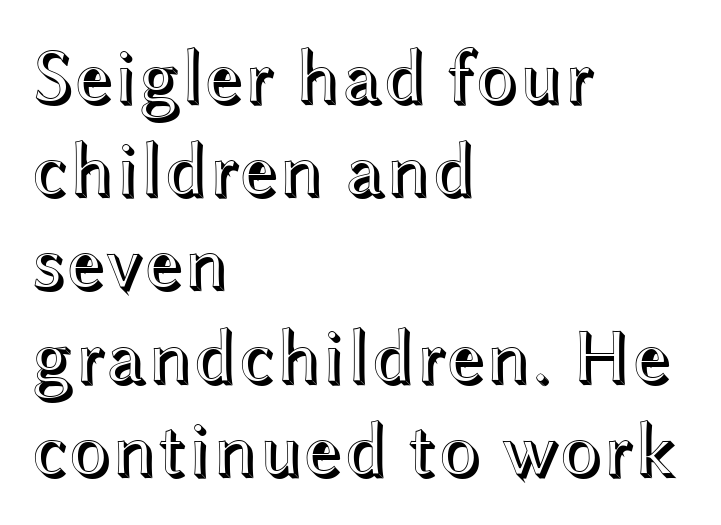
{"italic": "no", "width": "wide", "x_height": "medium", "monospaced": "no", "underline": "no", "align": "left", "line_spacing_ratio": 1.21, "letter_spacing": "normal", "letter_spacing_em": 0.0, "glyph_px": 77}
